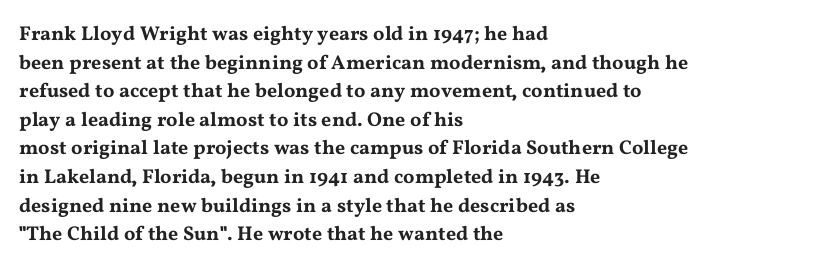
{"italic": "no", "underline": "no", "align": "left", "line_spacing": "normal", "line_spacing_ratio": 1.43, "letter_spacing": "normal", "letter_spacing_em": 0.0, "glyph_px": 20}
